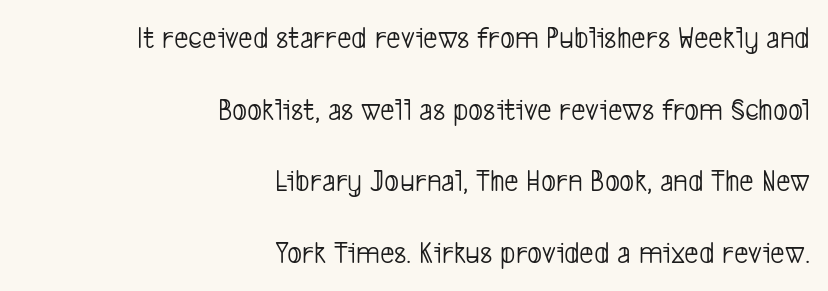
The image shows 32 px light, condensed sans-serif type; set right-aligned, loose line spacing (2.24x), normal letter spacing, not underlined; low stroke contrast and a medium x-height.
